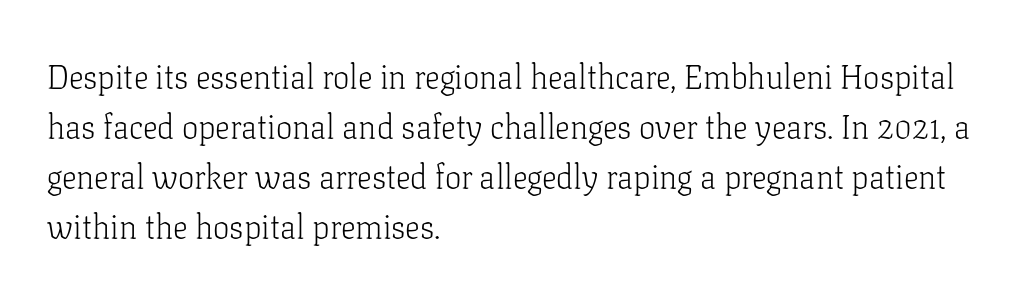
The image shows 33 px light serif type, upright; set left-aligned, normal line spacing (1.52x), normal letter spacing, not underlined; low stroke contrast and a medium x-height.
